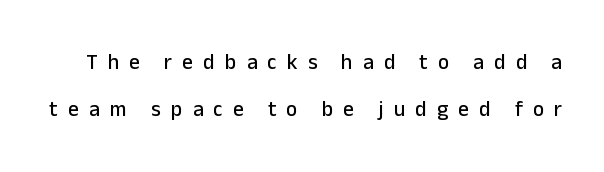
The image shows 21 px text type, upright; set loose line spacing (2.26x), unusually wide letter spacing (+0.49 em), not underlined.
